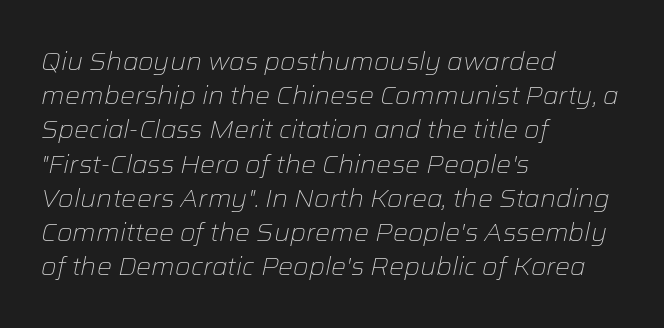
{"italic": "yes", "lean": "right", "slant_degrees": 12, "bold": "no", "underline": "no", "align": "left", "line_spacing": "normal", "line_spacing_ratio": 1.37, "letter_spacing": "normal", "letter_spacing_em": 0.0, "glyph_px": 25}
